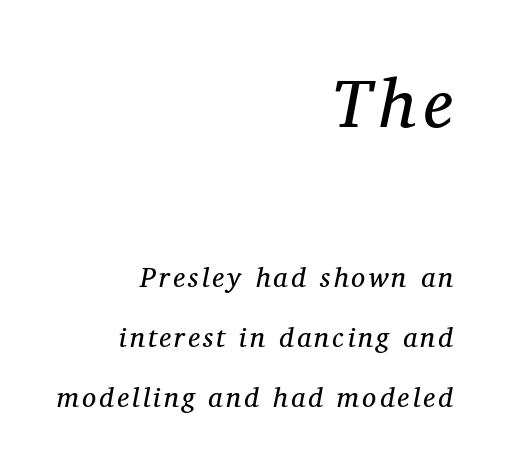
Q: Is the text bold? A: No.
Q: Is the text italic (slanted)? A: Yes, it leans right by about 11 degrees.
Q: Is the typeface a serif or a sans-serif typeface? A: Serif.
Q: Is the text underlined? A: No.
Q: How is the paragraph aligned? A: Right-aligned.
Q: Is the spacing between lines tight, normal or loose? A: Loose.
Q: Which block of text is set in a larger size, the first (top) or the second (bottom)? A: The first (top) one.
Q: Width (condensed, normal, or wide)? A: Normal.
Q: Stroke contrast? A: Medium.
Q: x-height? A: Medium.
Q: Monospaced? A: No.
